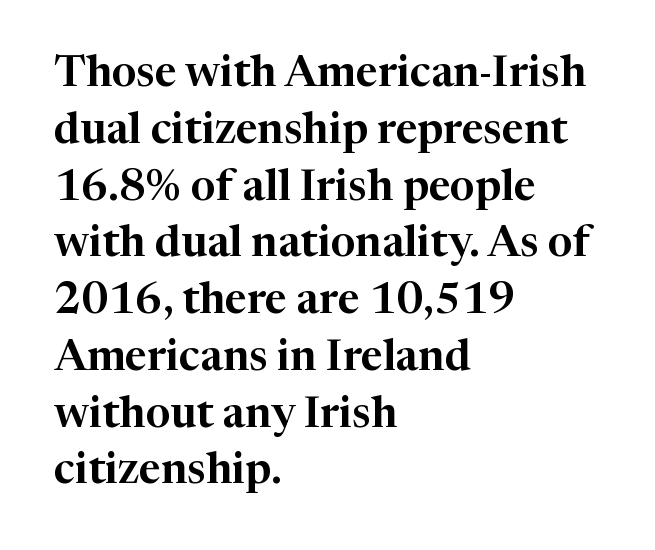
Q: Is the text italic (slanted)? A: No, it is upright.
Q: Is the typeface a serif or a sans-serif typeface? A: Serif.
Q: Is the text underlined? A: No.
Q: How is the paragraph aligned? A: Left-aligned.
Q: Is the spacing between letters normal or unusually wide? A: Normal.
Q: Is the spacing between lines tight, normal or loose? A: Normal.
Q: Width (condensed, normal, or wide)? A: Normal.
Q: Stroke contrast? A: High.
Q: x-height? A: Medium.
Q: Monospaced? A: No.
